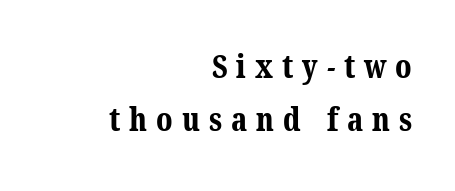
The image shows 32 px bold serif type; set right-aligned, normal line spacing (1.66x), unusually wide letter spacing (+0.28 em), not underlined; medium stroke contrast and a medium x-height.
